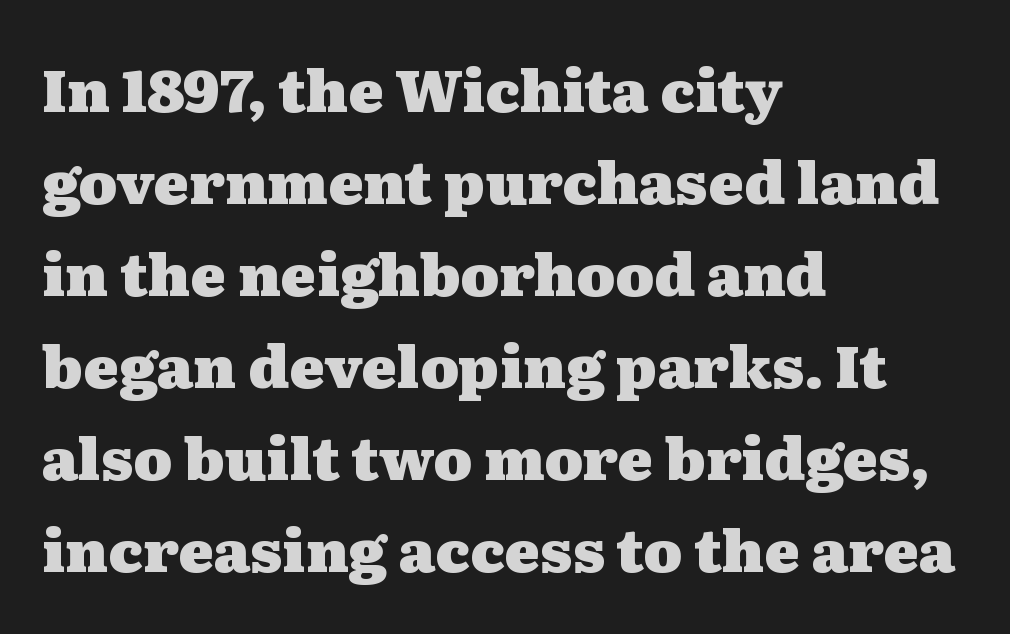
Q: Is the text bold? A: Yes.
Q: Is the text italic (slanted)? A: No, it is upright.
Q: Is the typeface a serif or a sans-serif typeface? A: Serif.
Q: Is the text underlined? A: No.
Q: How is the paragraph aligned? A: Left-aligned.
Q: Is the spacing between letters normal or unusually wide? A: Normal.
Q: Is the spacing between lines tight, normal or loose? A: Normal.
Q: Width (condensed, normal, or wide)? A: Wide.
Q: Stroke contrast? A: Medium.
Q: x-height? A: Medium.
Q: Monospaced? A: No.
